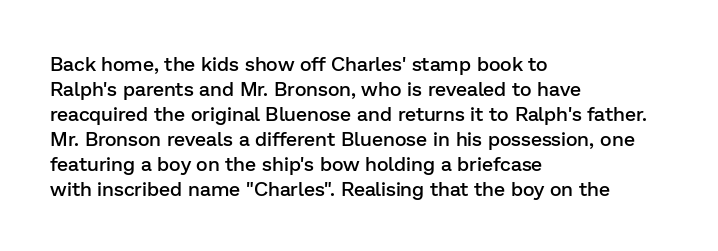
The image shows 20 px text type, upright; set left-aligned, normal line spacing (1.25x), normal letter spacing, not underlined.
